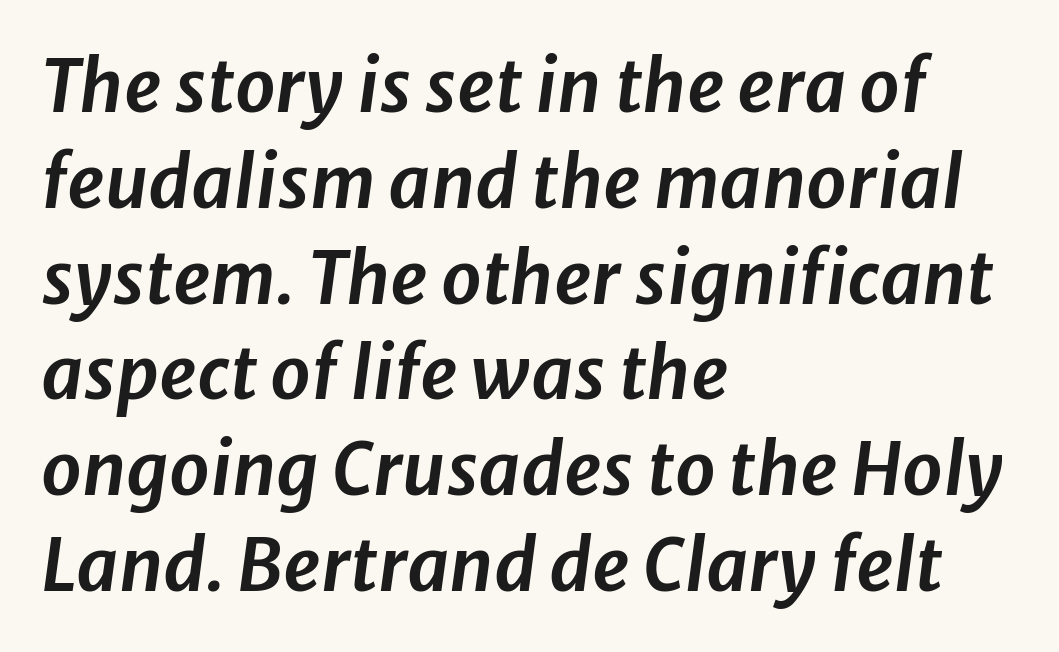
The image shows 72 px text type, italic (leaning right); set left-aligned, normal line spacing (1.33x), normal letter spacing, not underlined; low stroke contrast and a medium x-height.
